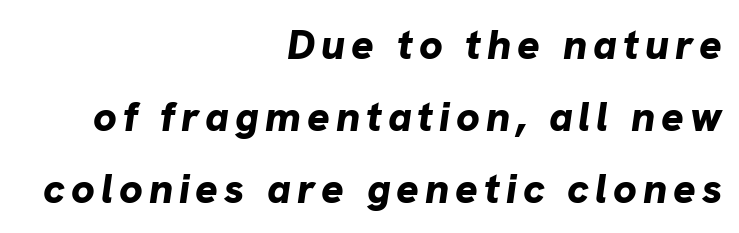
Q: Is the text bold? A: Yes.
Q: Is the text italic (slanted)? A: Yes, it leans right by about 8 degrees.
Q: Is the text underlined? A: No.
Q: How is the paragraph aligned? A: Right-aligned.
Q: Width (condensed, normal, or wide)? A: Normal.
Q: Stroke contrast? A: Low.
Q: x-height? A: Medium.
Q: Monospaced? A: No.
